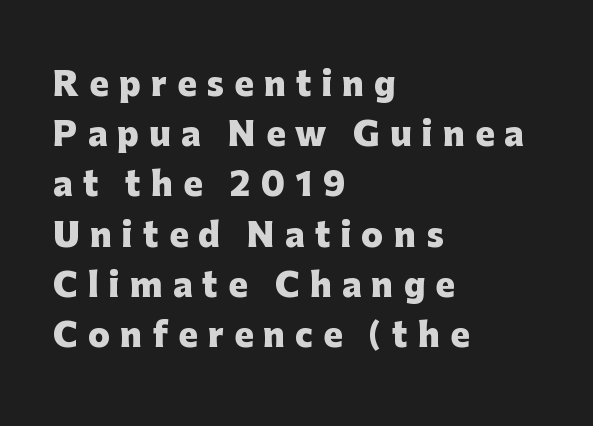
{"serif": "no", "italic": "no", "bold": "yes", "weight": "heavy", "width": "normal", "stroke_contrast": "low", "x_height": "medium", "monospaced": "no", "underline": "no", "align": "left", "line_spacing": "normal", "line_spacing_ratio": 1.57, "letter_spacing": "wide", "letter_spacing_em": 0.32, "glyph_px": 32}
